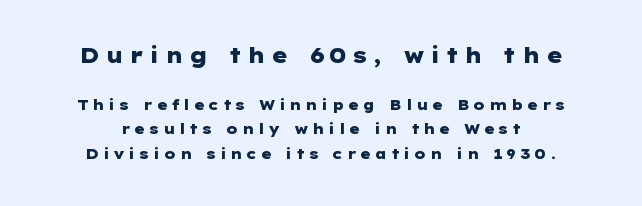
{"italic": "no", "bold": "yes", "underline": "no", "align": "center", "line_spacing_ratio": 1.76, "letter_spacing": "wide", "letter_spacing_em": 0.24, "larger_block": "first", "size_ratio": 1.5, "glyph_px": 21}
